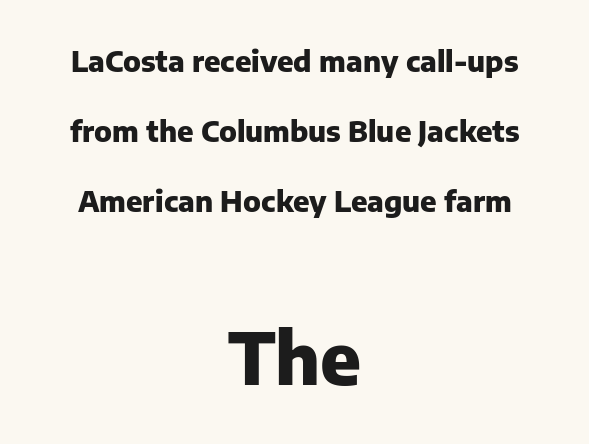
Horizontally, the lines are justified to the midpoint only. Posture: vertical. Regarding serifs, this sample does without them. This block would shrink considerably if given ordinary leading; it's expanded now. Each letter keeps its own natural width here, so spacing adapts to shape. The strip under each line holds only bare page.
